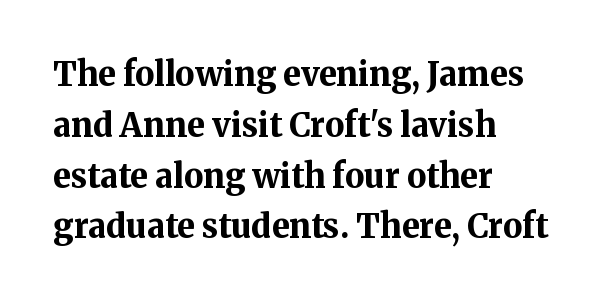
The image shows 33 px bold serif type, upright; set left-aligned, normal line spacing (1.54x), normal letter spacing, not underlined; medium stroke contrast and a medium x-height.
